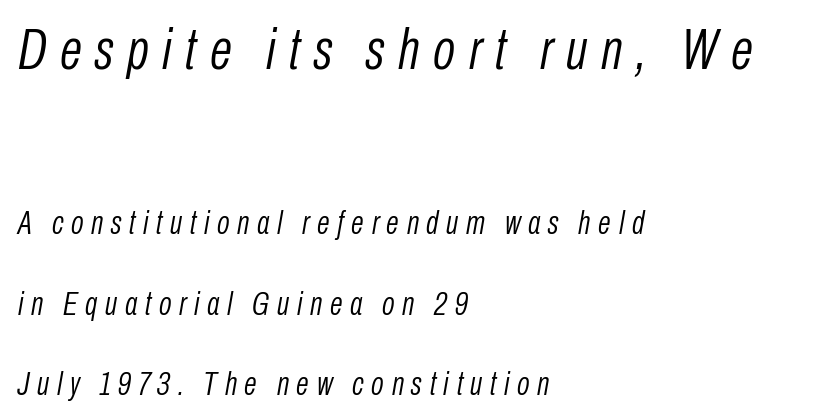
Q: Is the text bold? A: No.
Q: Is the text italic (slanted)? A: Yes, it leans right by about 10 degrees.
Q: Is the text underlined? A: No.
Q: How is the paragraph aligned? A: Left-aligned.
Q: Is the spacing between letters normal or unusually wide? A: Unusually wide.
Q: Is the spacing between lines tight, normal or loose? A: Loose.
Q: Which block of text is set in a larger size, the first (top) or the second (bottom)? A: The first (top) one.
Q: Width (condensed, normal, or wide)? A: Condensed.
Q: Stroke contrast? A: Low.
Q: x-height? A: Medium.
Q: Monospaced? A: No.
